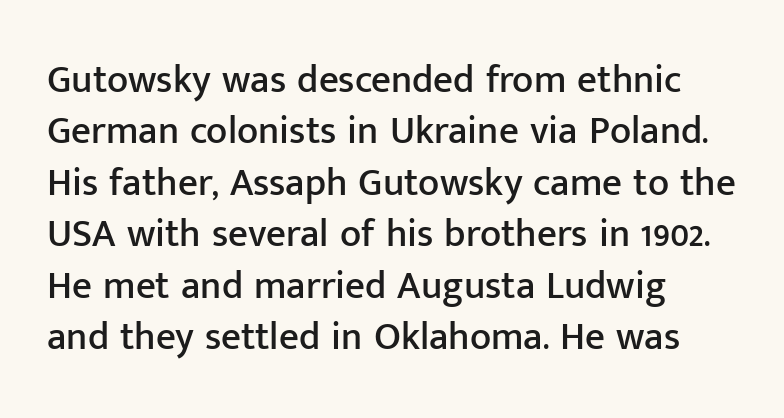
Q: Is the text italic (slanted)? A: No, it is upright.
Q: Is the typeface a serif or a sans-serif typeface? A: Sans-serif.
Q: Is the text underlined? A: No.
Q: How is the paragraph aligned? A: Left-aligned.
Q: Is the spacing between letters normal or unusually wide? A: Normal.
Q: Is the spacing between lines tight, normal or loose? A: Normal.
Q: Width (condensed, normal, or wide)? A: Normal.
Q: Stroke contrast? A: Low.
Q: x-height? A: Medium.
Q: Monospaced? A: No.
